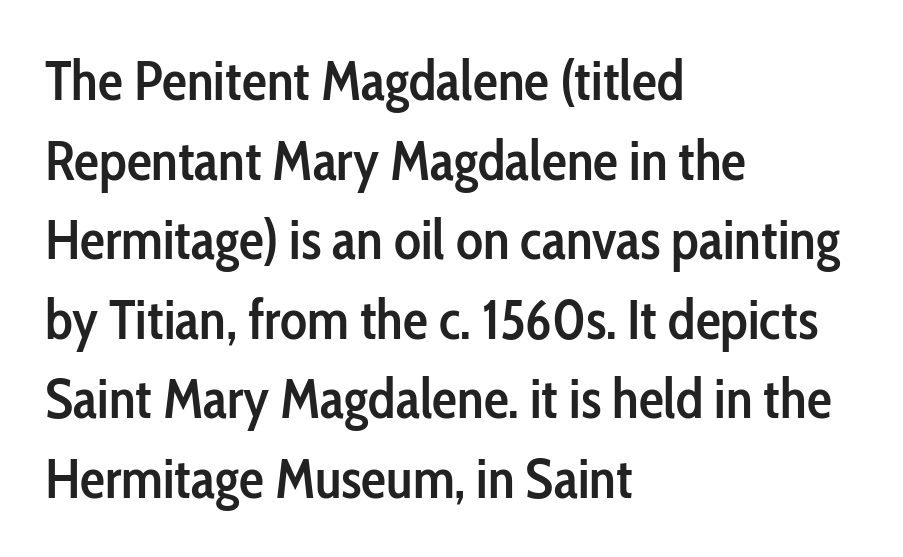
The image shows 56 px semibold, condensed sans-serif type, upright; set left-aligned, normal line spacing (1.42x), normal letter spacing, not underlined; low stroke contrast and a medium x-height.
